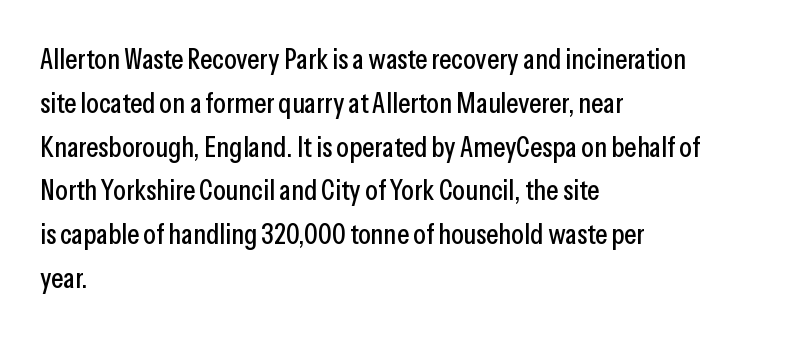
Upright lettering throughout. Letterform terminals end flat and unadorned throughout the passage. Inter-character spacing is left at the font's built-in metrics. Compared with typical paragraphs, the rows here are spaced about the same.
